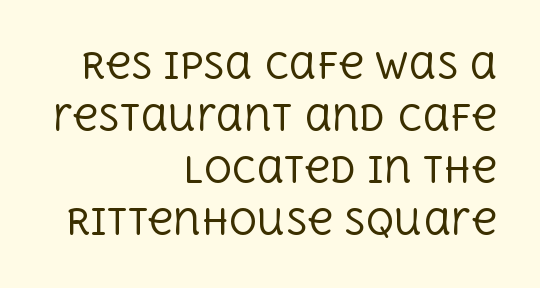
The image shows 35 px regular-weight serif type, upright; set right-aligned, normal line spacing (1.49x), normal letter spacing, not underlined; a large x-height.
